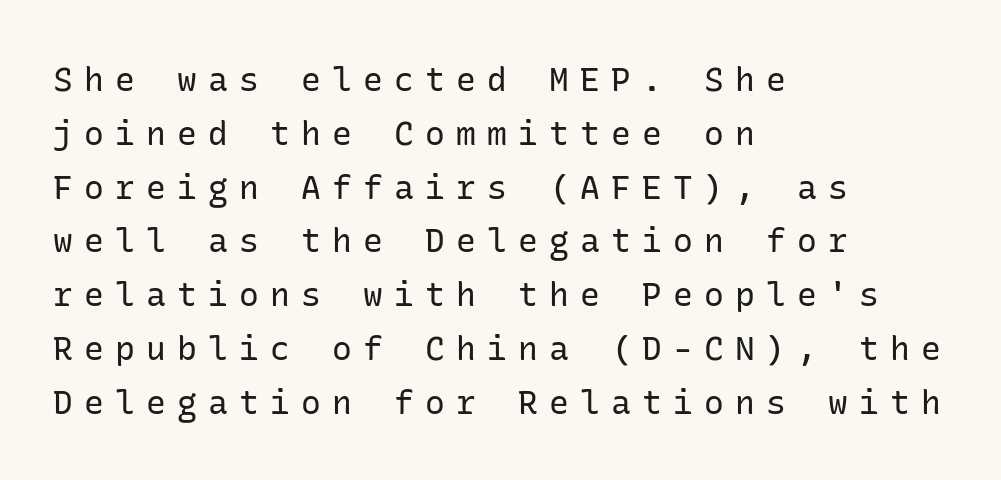
Q: Is the text bold? A: No.
Q: Is the text italic (slanted)? A: No, it is upright.
Q: Is the typeface a serif or a sans-serif typeface? A: Sans-serif.
Q: Is the text underlined? A: No.
Q: How is the paragraph aligned? A: Left-aligned.
Q: Is the spacing between letters normal or unusually wide? A: Unusually wide.
Q: Is the spacing between lines tight, normal or loose? A: Normal.
Q: Width (condensed, normal, or wide)? A: Normal.
Q: Stroke contrast? A: Low.
Q: x-height? A: Medium.
